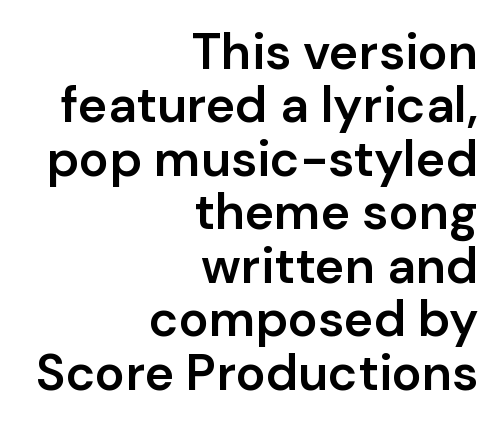
Students, observe: this is what under-led, compact text looks like. You can tell it's not italic because the verticals are truly vertical. These lines are composed in type without serifs. Every letter is mildly thick-stroked: semibold rather than bold. A typesetter would call this proportional, since set widths differ per character.
